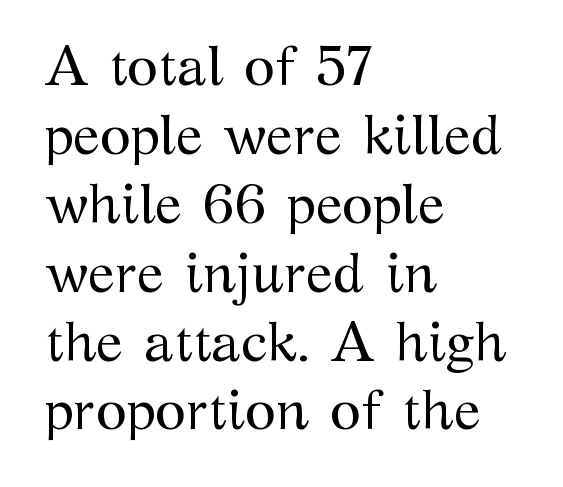
Q: Is the text bold? A: No.
Q: Is the text italic (slanted)? A: No, it is upright.
Q: Is the typeface a serif or a sans-serif typeface? A: Serif.
Q: Is the text underlined? A: No.
Q: How is the paragraph aligned? A: Left-aligned.
Q: Is the spacing between letters normal or unusually wide? A: Normal.
Q: Width (condensed, normal, or wide)? A: Normal.
Q: Stroke contrast? A: Medium.
Q: x-height? A: Medium.
Q: Monospaced? A: No.
